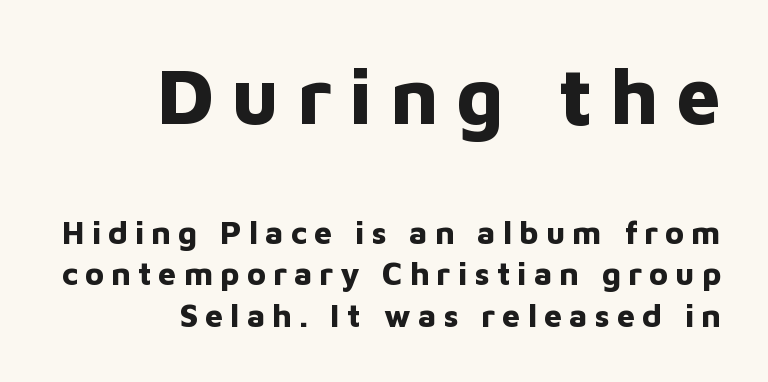
The image shows 79 px bold sans-serif type, upright; set right-aligned, normal line spacing (1.3x), unusually wide letter spacing (+0.22 em), not underlined; the first (top) block is 2.47x larger; low stroke contrast and a medium x-height.
